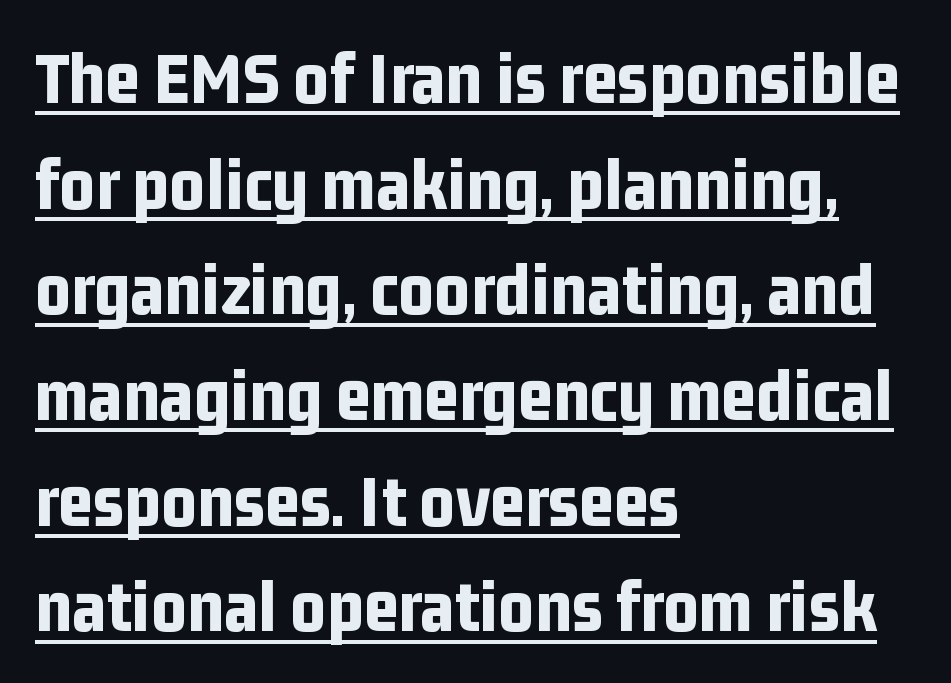
Q: Is the text bold? A: Yes.
Q: Is the text italic (slanted)? A: No, it is upright.
Q: Is the typeface a serif or a sans-serif typeface? A: Sans-serif.
Q: Is the text underlined? A: Yes.
Q: How is the paragraph aligned? A: Left-aligned.
Q: Is the spacing between letters normal or unusually wide? A: Normal.
Q: Is the spacing between lines tight, normal or loose? A: Normal.
Q: Width (condensed, normal, or wide)? A: Condensed.
Q: Stroke contrast? A: Low.
Q: x-height? A: Medium.
Q: Monospaced? A: No.
